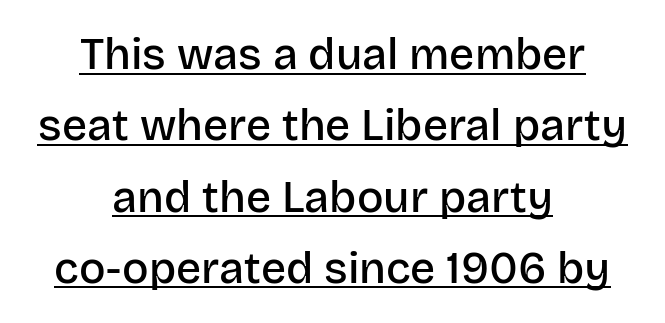
Q: Is the text bold? A: Semi-bold.
Q: Is the text italic (slanted)? A: No, it is upright.
Q: Is the typeface a serif or a sans-serif typeface? A: Sans-serif.
Q: Is the text underlined? A: Yes.
Q: How is the paragraph aligned? A: Centered.
Q: Is the spacing between letters normal or unusually wide? A: Normal.
Q: Is the spacing between lines tight, normal or loose? A: Normal.
Q: Width (condensed, normal, or wide)? A: Normal.
Q: Stroke contrast? A: Low.
Q: x-height? A: Large.
Q: Monospaced? A: No.
